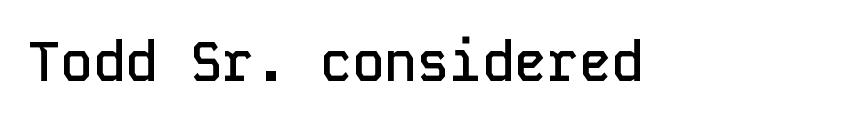
The image shows 54 px semibold sans-serif type, upright, monospaced; set normal letter spacing, not underlined; low stroke contrast and a medium x-height.
